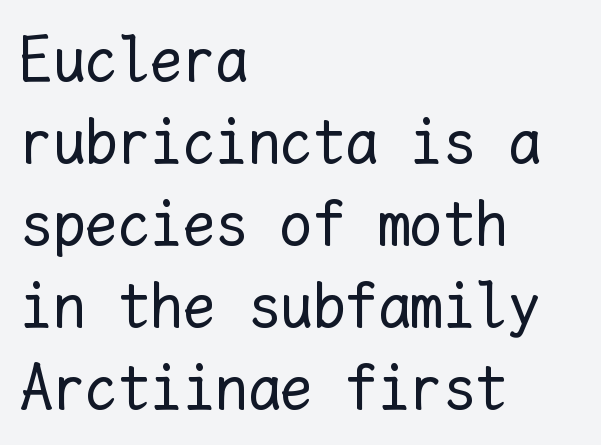
Rendered with straight, roman letterforms. If you drew a ruler down the left edge, every line would touch it. The letterforms sit at book weight or below. Reading down the column, the eye jumps a familiar distance to each next line. Spacing between characters is what you'd get straight out of the box.
